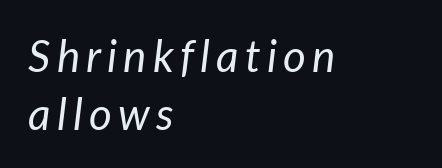
{"italic": "yes", "lean": "right", "slant_degrees": 7, "bold": "no", "weight": "regular", "width": "normal", "stroke_contrast": "low", "x_height": "medium", "monospaced": "no", "underline": "no", "align": "left", "line_spacing": "normal", "line_spacing_ratio": 1.31, "glyph_px": 44}
